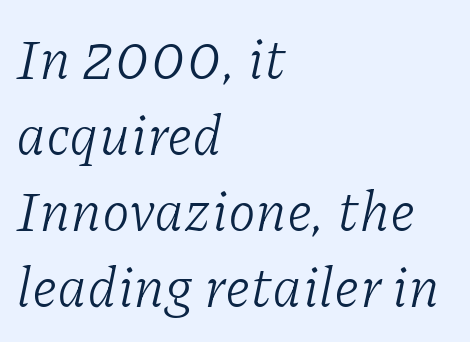
Typeset ragged right — the left edge is the straight one. Tracking value appears to be zero — textbook default spacing. Letters have the restrained weight of plain body copy at most. Quick note: interline space is typical. The rendering shows small feet on the letterforms — a serif design.
